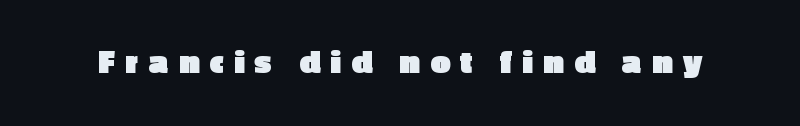
Q: Is the text bold? A: Yes.
Q: Is the text italic (slanted)? A: No, it is upright.
Q: Is the typeface a serif or a sans-serif typeface? A: Sans-serif.
Q: Is the text underlined? A: No.
Q: Is the spacing between letters normal or unusually wide? A: Unusually wide.
Q: Width (condensed, normal, or wide)? A: Normal.
Q: x-height? A: Medium.
Q: Monospaced? A: No.
